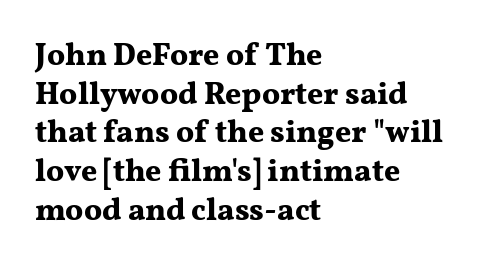
Q: Is the text bold? A: Yes.
Q: Is the text italic (slanted)? A: No, it is upright.
Q: Is the typeface a serif or a sans-serif typeface? A: Serif.
Q: Is the text underlined? A: No.
Q: How is the paragraph aligned? A: Left-aligned.
Q: Is the spacing between letters normal or unusually wide? A: Normal.
Q: Is the spacing between lines tight, normal or loose? A: Normal.
Q: Width (condensed, normal, or wide)? A: Wide.
Q: Stroke contrast? A: Medium.
Q: x-height? A: Medium.
Q: Monospaced? A: No.
